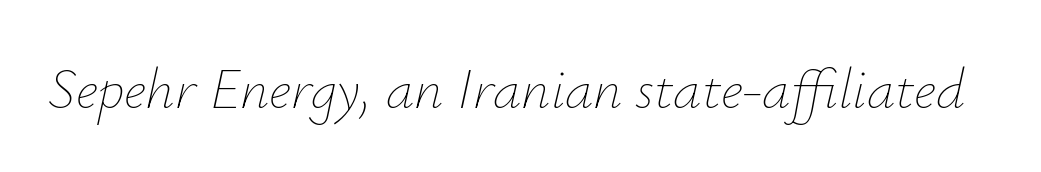
The image shows 57 px thin type, italic (leaning right); set normal letter spacing, not underlined; low stroke contrast and a small x-height.
